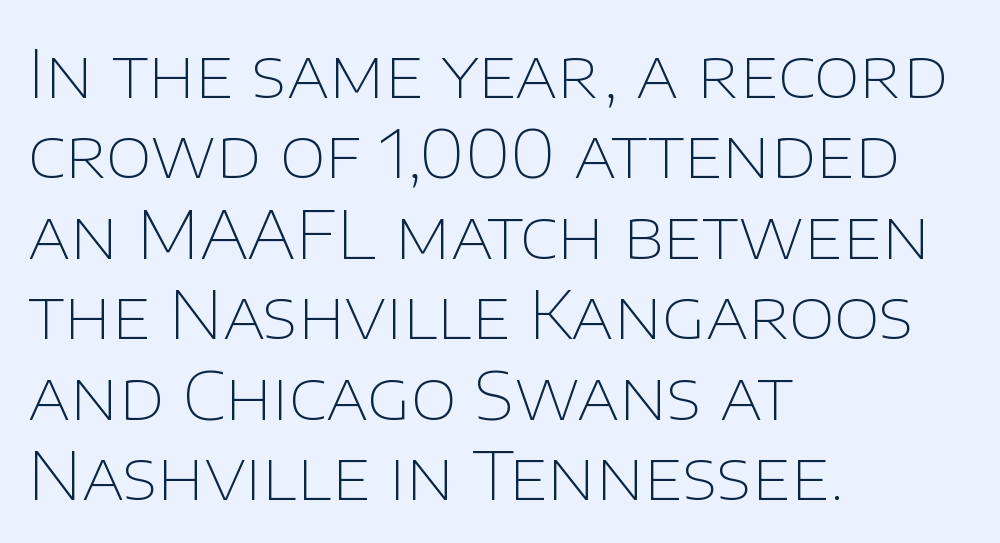
Q: Is the text bold? A: No.
Q: Is the text italic (slanted)? A: No, it is upright.
Q: Is the typeface a serif or a sans-serif typeface? A: Sans-serif.
Q: Is the text underlined? A: No.
Q: How is the paragraph aligned? A: Left-aligned.
Q: Is the spacing between letters normal or unusually wide? A: Normal.
Q: Width (condensed, normal, or wide)? A: Normal.
Q: Stroke contrast? A: Low.
Q: x-height? A: Large.
Q: Monospaced? A: No.
